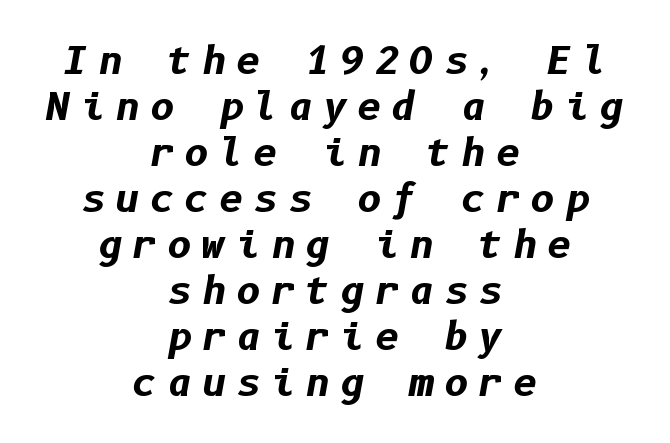
Does the lettering tilt? It does — this is italic. The tracking reads as deliberately expanded to a designer's eye. Heavy-handed strokes throughout: this text is bold. Anything drawn beneath the words? Only blank space. Neither beginnings nor endings align; midpoints do.
